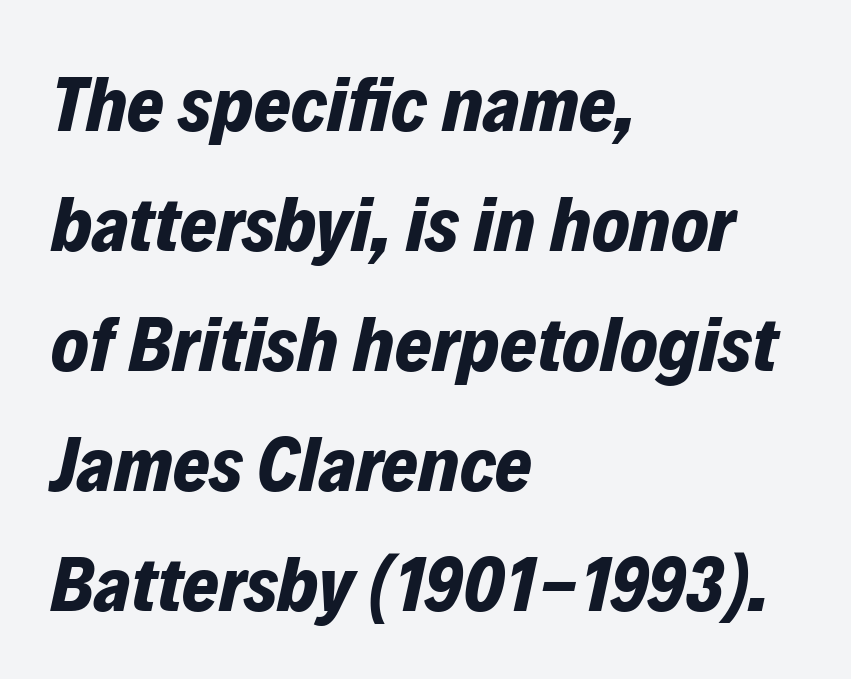
The image shows 79 px bold type, italic (leaning right); set left-aligned, normal line spacing (1.52x), normal letter spacing, not underlined; low stroke contrast and a medium x-height.
